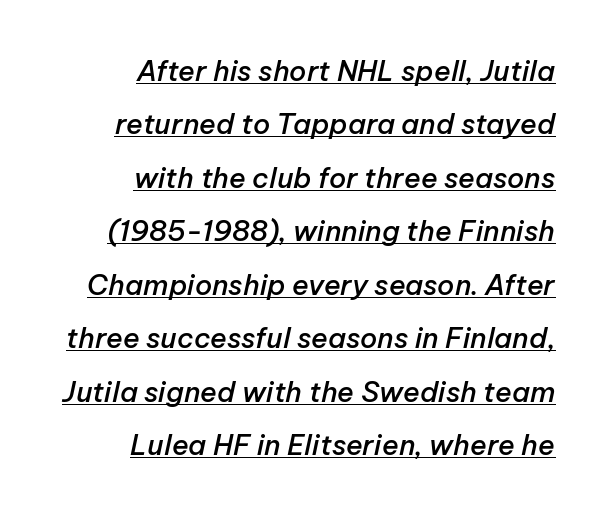
Is there much room between lines? Yes — plenty of vertical air separates them. The passage shown is typed in a proportional face where columns would drift. The typography opts for an oblique posture over an upright one. The setting favours the right margin, as signatures and pull-quotes sometimes do.
